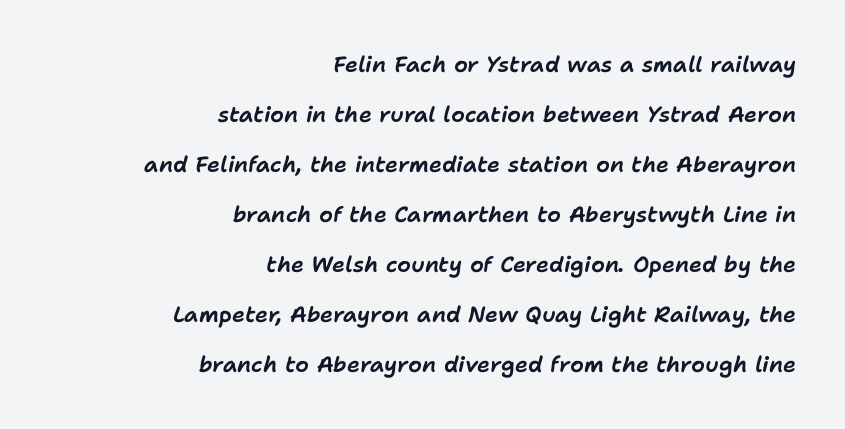
The image shows 22 px text type, italic (leaning right); set right-aligned, loose line spacing (2.27x), normal letter spacing, not underlined.
